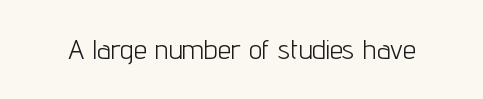
{"italic": "no", "bold": "no", "underline": "no", "letter_spacing": "normal", "letter_spacing_em": 0.0, "glyph_px": 27}
